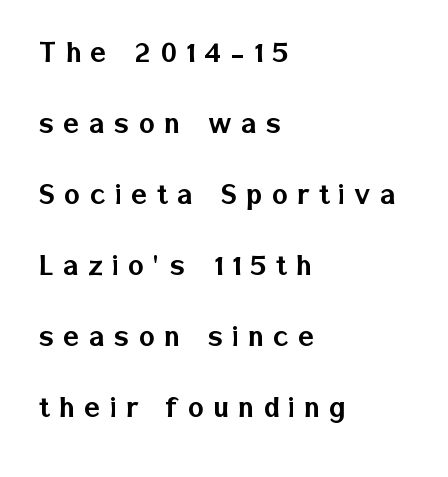
Serif or sans? Sans — the stroke terminals are bare. Quick note: underline off. If you measured baseline to baseline, you'd find a long distance. A typesetter would call this proportional, since set widths differ per character.
